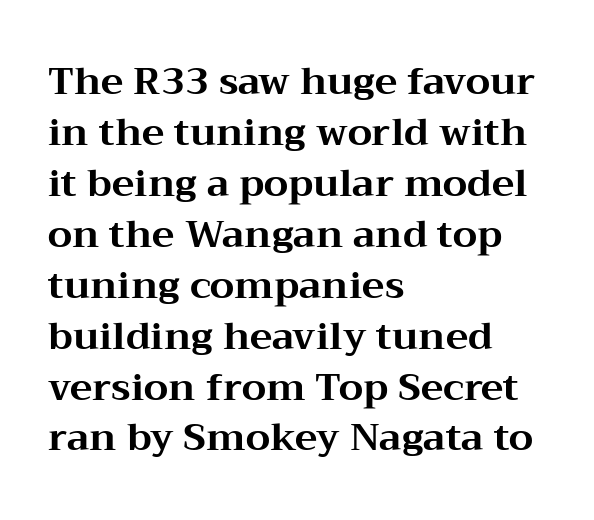
{"serif": "yes", "italic": "no", "bold": "yes", "weight": "bold", "width": "wide", "stroke_contrast": "medium", "x_height": "medium", "monospaced": "no", "underline": "no", "align": "left", "line_spacing": "normal", "line_spacing_ratio": 1.34, "letter_spacing": "normal", "letter_spacing_em": 0.0, "glyph_px": 38}
